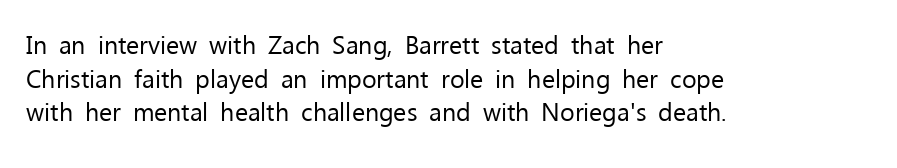
{"italic": "no", "bold": "no", "underline": "no", "align": "left", "line_spacing": "normal", "line_spacing_ratio": 1.35, "letter_spacing": "normal", "letter_spacing_em": 0.0, "glyph_px": 25}
